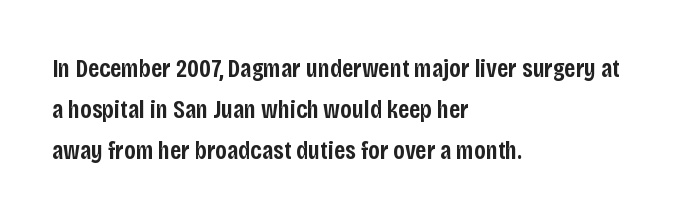
Q: Is the text bold? A: Semi-bold.
Q: Is the text italic (slanted)? A: No, it is upright.
Q: Is the text underlined? A: No.
Q: How is the paragraph aligned? A: Left-aligned.
Q: Is the spacing between letters normal or unusually wide? A: Normal.
Q: Is the spacing between lines tight, normal or loose? A: Normal.
